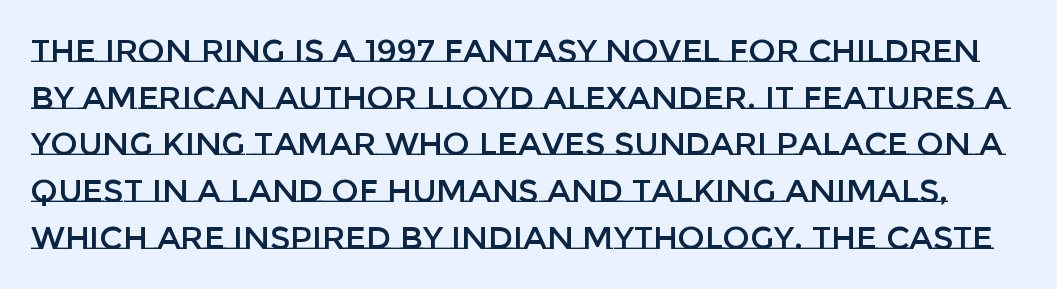
Q: Is the text italic (slanted)? A: No, it is upright.
Q: Is the text underlined? A: No.
Q: Is the spacing between letters normal or unusually wide? A: Normal.
Q: Is the spacing between lines tight, normal or loose? A: Normal.
Q: Width (condensed, normal, or wide)? A: Normal.
Q: Stroke contrast? A: Low.
Q: x-height? A: Large.
Q: Monospaced? A: No.
